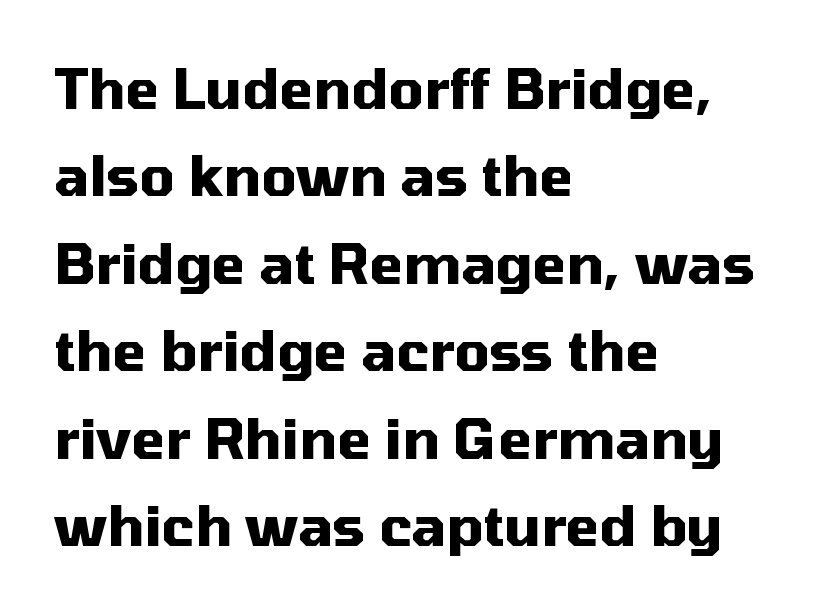
Q: Is the text bold? A: Yes.
Q: Is the text italic (slanted)? A: No, it is upright.
Q: Is the typeface a serif or a sans-serif typeface? A: Sans-serif.
Q: Is the text underlined? A: No.
Q: How is the paragraph aligned? A: Left-aligned.
Q: Is the spacing between letters normal or unusually wide? A: Normal.
Q: Is the spacing between lines tight, normal or loose? A: Normal.
Q: Width (condensed, normal, or wide)? A: Normal.
Q: Stroke contrast? A: Medium.
Q: x-height? A: Medium.
Q: Monospaced? A: No.
